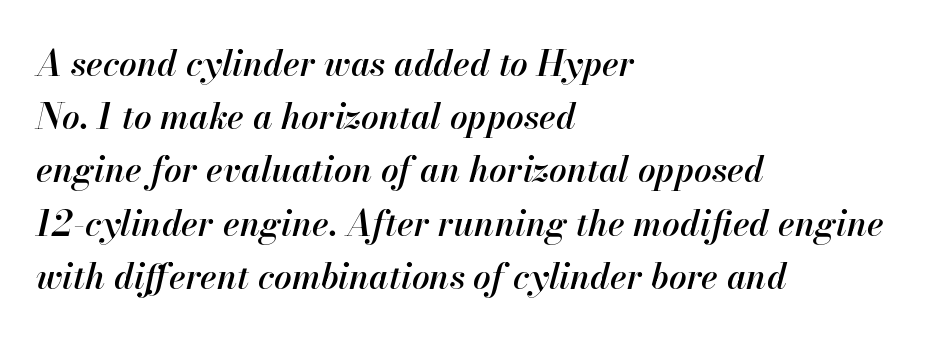
The image shows 35 px semibold type, italic (leaning right); set left-aligned, normal line spacing (1.52x), normal letter spacing, not underlined; high stroke contrast and a small x-height.
